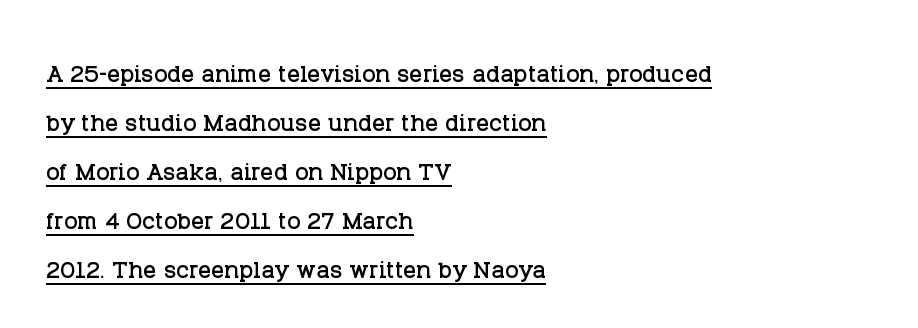
Q: Is the text italic (slanted)? A: No, it is upright.
Q: Is the typeface a serif or a sans-serif typeface? A: Serif.
Q: Is the text underlined? A: Yes.
Q: How is the paragraph aligned? A: Left-aligned.
Q: Is the spacing between letters normal or unusually wide? A: Normal.
Q: Is the spacing between lines tight, normal or loose? A: Normal.
Q: Width (condensed, normal, or wide)? A: Normal.
Q: Stroke contrast? A: Low.
Q: x-height? A: Large.
Q: Monospaced? A: No.
